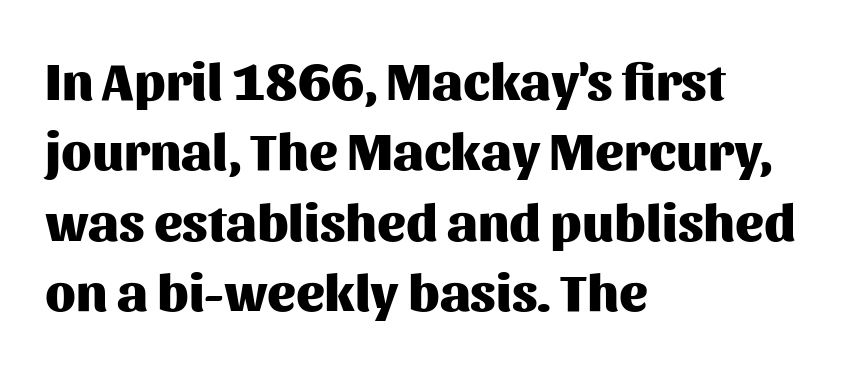
{"serif": "no", "italic": "no", "bold": "yes", "weight": "heavy", "width": "normal", "stroke_contrast": "medium", "x_height": "medium", "monospaced": "no", "underline": "no", "align": "left", "line_spacing": "normal", "line_spacing_ratio": 1.33, "letter_spacing": "normal", "letter_spacing_em": 0.0, "glyph_px": 53}
